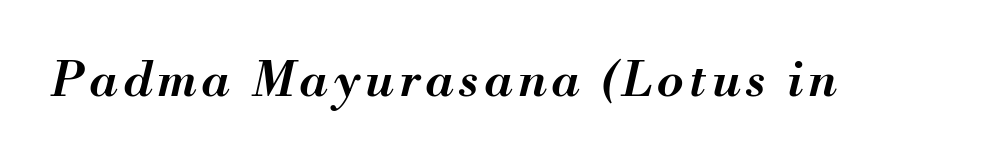
The image shows 48 px semibold type, italic (leaning right); set not underlined; medium stroke contrast and a small x-height.
